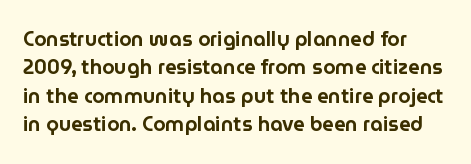
Q: Is the text italic (slanted)? A: No, it is upright.
Q: Is the text underlined? A: No.
Q: Is the spacing between letters normal or unusually wide? A: Normal.
Q: Is the spacing between lines tight, normal or loose? A: Normal.
